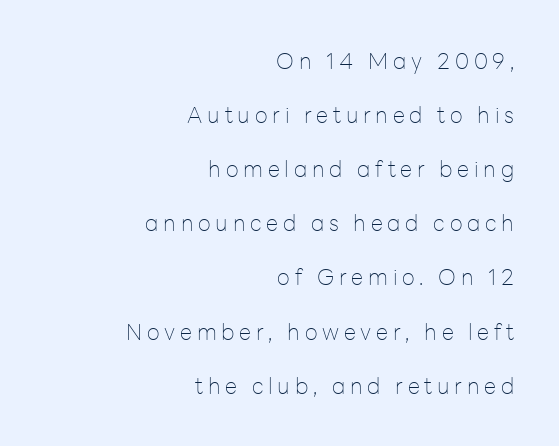
Q: Is the text bold? A: No.
Q: Is the text italic (slanted)? A: No, it is upright.
Q: Is the text underlined? A: No.
Q: How is the paragraph aligned? A: Right-aligned.
Q: Is the spacing between letters normal or unusually wide? A: Unusually wide.
Q: Is the spacing between lines tight, normal or loose? A: Loose.
